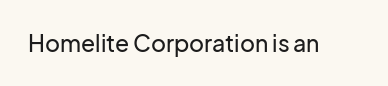
Q: Is the text italic (slanted)? A: No, it is upright.
Q: Is the text underlined? A: No.
Q: Is the spacing between letters normal or unusually wide? A: Normal.
